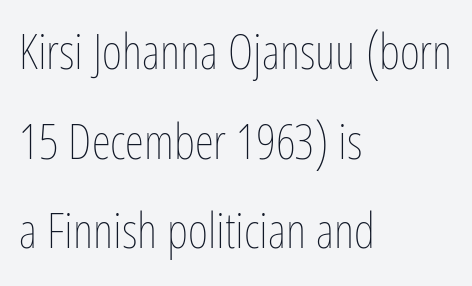
{"italic": "no", "bold": "no", "weight": "thin", "width": "condensed", "stroke_contrast": "low", "x_height": "medium", "monospaced": "no", "underline": "no", "align": "left", "line_spacing_ratio": 1.83, "letter_spacing": "normal", "letter_spacing_em": 0.0, "glyph_px": 49}
